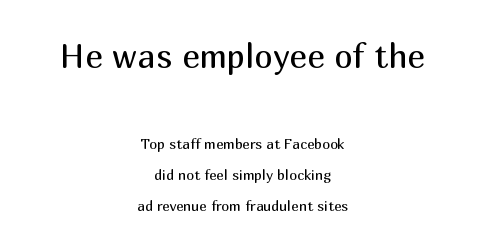
The image shows 33 px regular-weight sans-serif type, upright; set centered, loose line spacing (2.22x), normal letter spacing, not underlined; the first (top) block is 2.36x larger; medium stroke contrast and a medium x-height.
